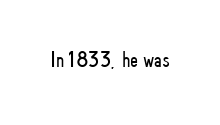
The type is set solid horizontally, with unmodified tracking. Words float on clear page, feet unadorned. A quiet, ordinary-to-light weight characterises the typeface. The type sits square on the baseline with zero lean.
